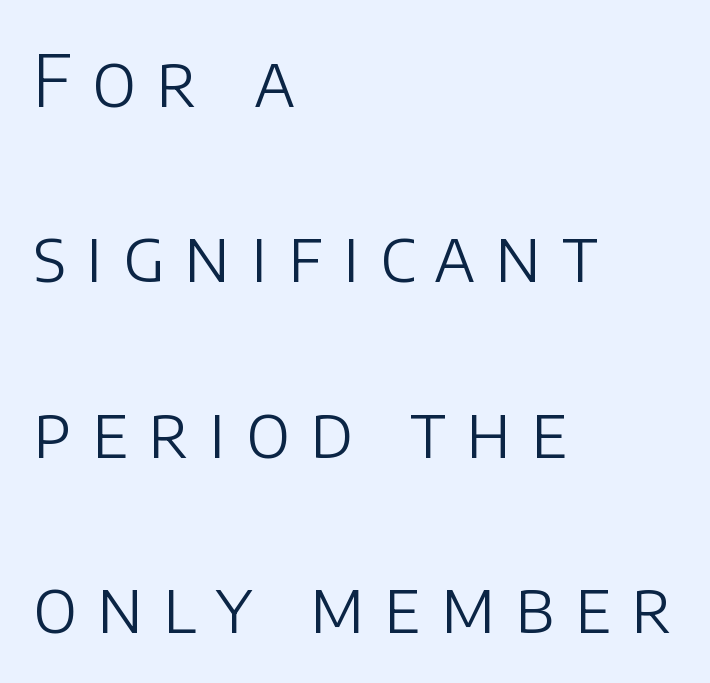
{"serif": "no", "italic": "no", "bold": "no", "weight": "light", "width": "normal", "stroke_contrast": "low", "x_height": "large", "monospaced": "no", "underline": "no", "align": "left", "line_spacing": "loose", "line_spacing_ratio": 2.47, "letter_spacing": "wide", "letter_spacing_em": 0.28, "glyph_px": 71}
